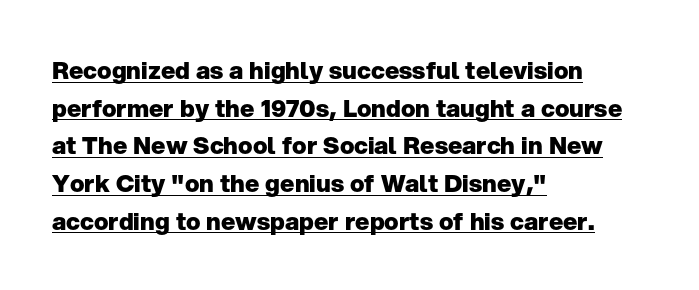
{"italic": "no", "bold": "yes", "underline": "yes", "align": "left", "line_spacing": "normal", "line_spacing_ratio": 1.57, "letter_spacing": "normal", "letter_spacing_em": 0.0, "glyph_px": 24}
